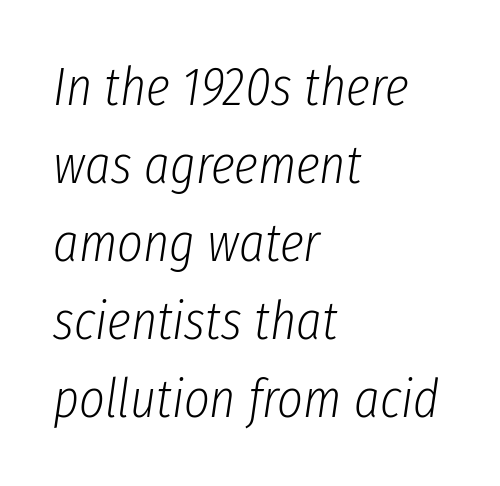
The image shows 55 px light, condensed type, italic (leaning right); set left-aligned, normal line spacing (1.42x), normal letter spacing, not underlined; low stroke contrast and a medium x-height.
